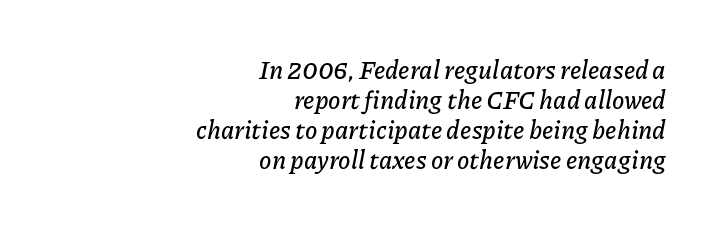
The image shows 25 px text type, italic (leaning right); set right-aligned, line spacing 1.2x, normal letter spacing, not underlined.
